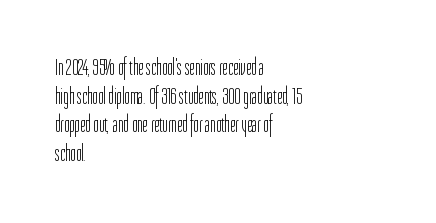
The image shows 23 px text type, upright; set left-aligned, normal line spacing (1.25x), normal letter spacing, not underlined.
